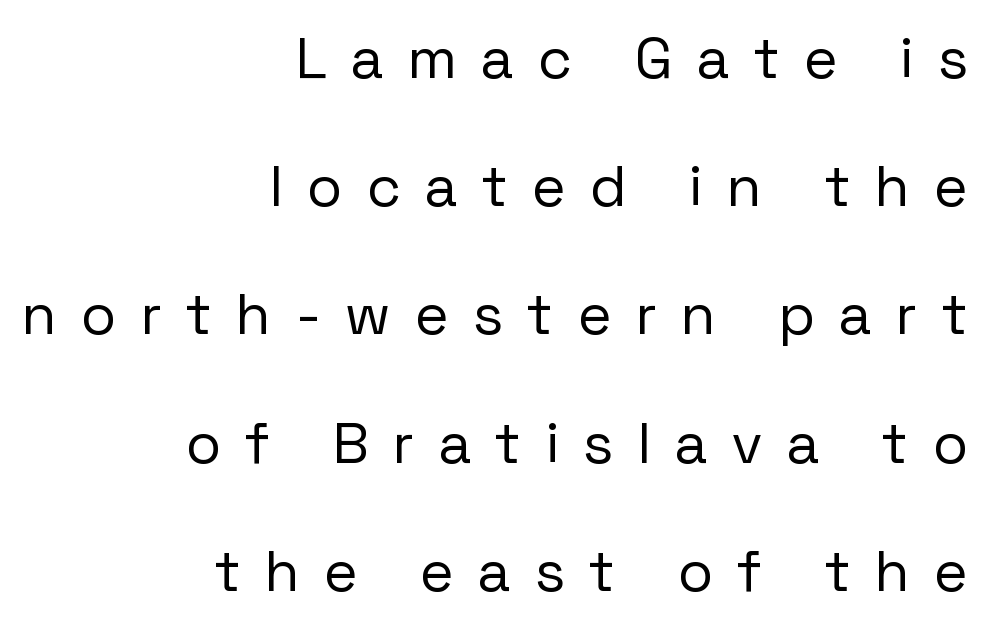
The image shows 58 px regular-weight sans-serif type, upright; set right-aligned, loose line spacing (2.21x), unusually wide letter spacing (+0.43 em), not underlined; low stroke contrast and a medium x-height.
